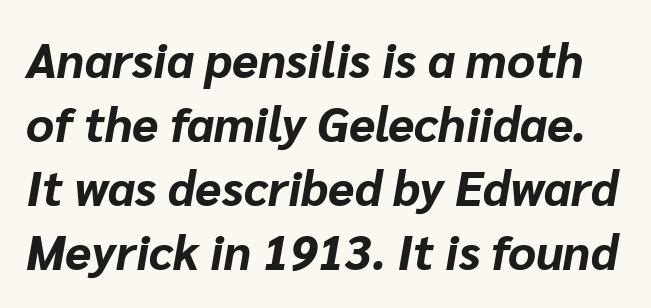
Q: Is the text bold? A: Yes.
Q: Is the text italic (slanted)? A: Yes, it leans right by about 10 degrees.
Q: Is the text underlined? A: No.
Q: Is the spacing between letters normal or unusually wide? A: Normal.
Q: Is the spacing between lines tight, normal or loose? A: Normal.
Q: Width (condensed, normal, or wide)? A: Normal.
Q: Stroke contrast? A: Low.
Q: x-height? A: Medium.
Q: Monospaced? A: No.
